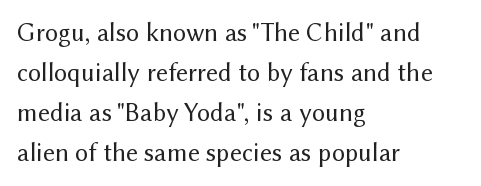
The image shows 26 px text type, upright; set left-aligned, normal line spacing (1.54x), normal letter spacing, not underlined.
